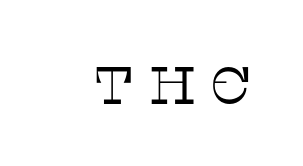
Rendered with straight, roman letterforms. Regarding serifs, this sample has them. The specimen omits any rule beneath the text block's lines. Spacing verdict: proportional, widths tailored to each character. The letters are spread apart with noticeably loose tracking.
